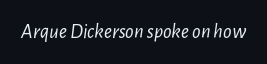
{"italic": "yes", "lean": "right", "slant_degrees": 7, "bold": "no", "underline": "no", "letter_spacing": "normal", "letter_spacing_em": 0.0, "glyph_px": 21}
